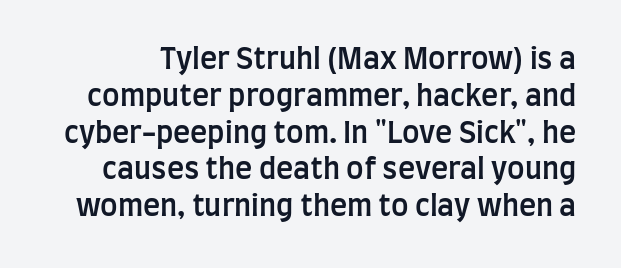
Spacing between characters is what you'd get straight out of the box. Rule under the text: the space is simply empty. Note the varied advance widths — an 'i' is clearly narrower than an 'm'. These lines carry some extra weight — a demibold, not a full bold. Notice how descenders clear the ascenders below comfortably — that's standard leading. This is the regular roman posture of the typeface.
